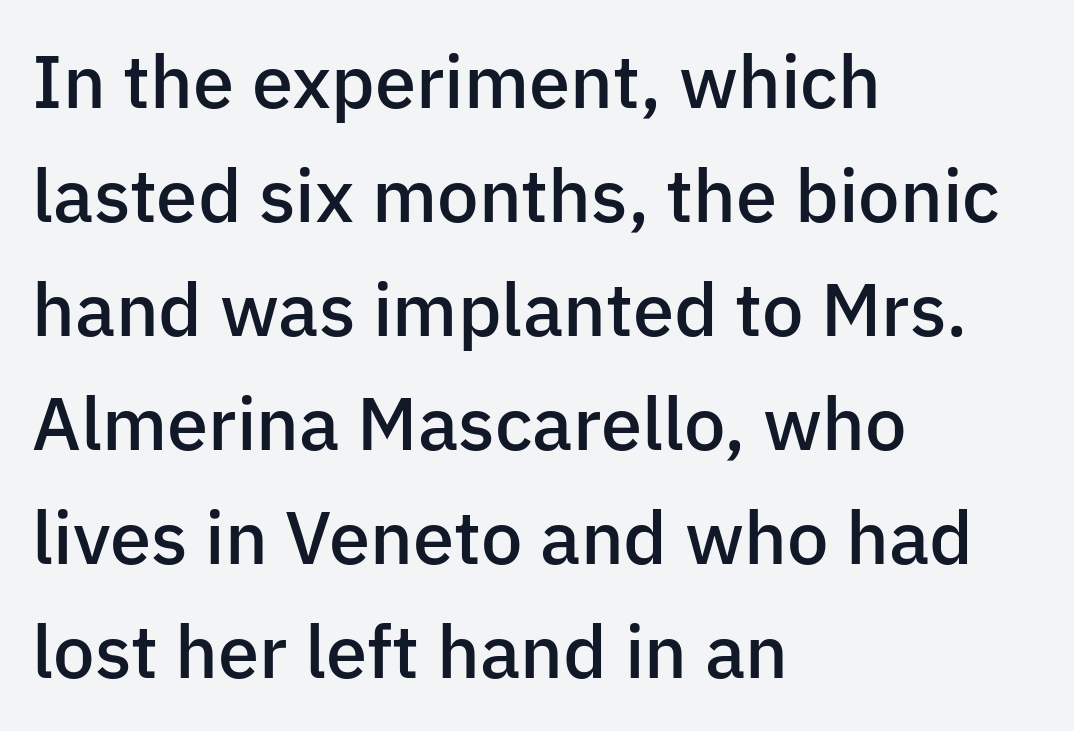
{"serif": "no", "italic": "no", "bold": "semi", "weight": "semibold", "width": "normal", "stroke_contrast": "low", "x_height": "medium", "monospaced": "no", "underline": "no", "align": "left", "line_spacing": "normal", "line_spacing_ratio": 1.54, "letter_spacing": "normal", "letter_spacing_em": 0.0, "glyph_px": 74}
